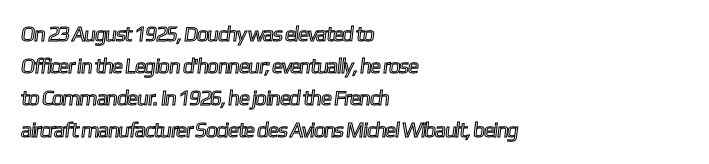
This block has exactly the height ordinary leading produces. Line beginnings align vertically; line endings do not. Descenders are the only things crossing below the line. Nothing unusual about the tracking: characters are spaced as the font intends.
